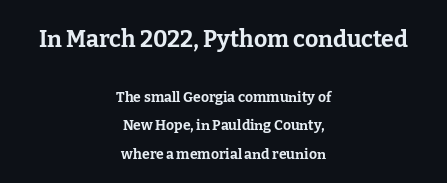
The image shows 23 px bold type, upright; set centered, loose line spacing (2.05x), normal letter spacing, not underlined; the first (top) block is 1.64x larger.
